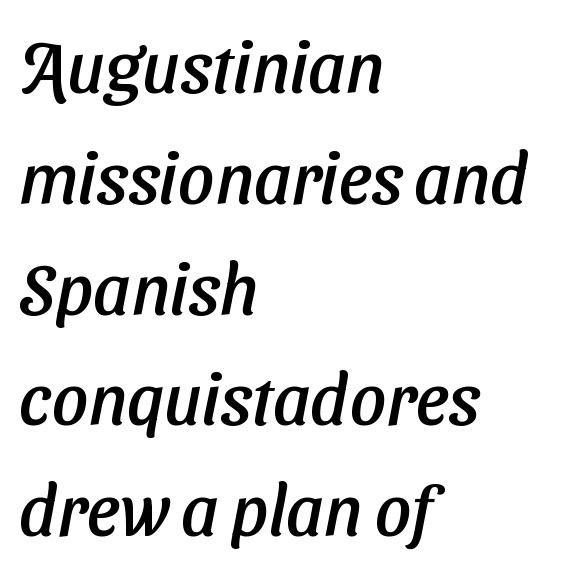
Q: Is the typeface a serif or a sans-serif typeface? A: Sans-serif.
Q: Is the text underlined? A: No.
Q: How is the paragraph aligned? A: Left-aligned.
Q: Is the spacing between letters normal or unusually wide? A: Normal.
Q: Is the spacing between lines tight, normal or loose? A: Normal.
Q: Width (condensed, normal, or wide)? A: Normal.
Q: Stroke contrast? A: Low.
Q: x-height? A: Medium.
Q: Monospaced? A: No.
